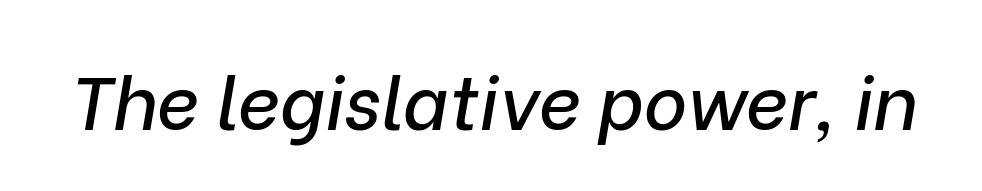
Q: Is the text italic (slanted)? A: Yes, it leans right by about 9 degrees.
Q: Is the text underlined? A: No.
Q: Is the spacing between letters normal or unusually wide? A: Normal.
Q: Width (condensed, normal, or wide)? A: Normal.
Q: Stroke contrast? A: Low.
Q: x-height? A: Medium.
Q: Monospaced? A: No.
